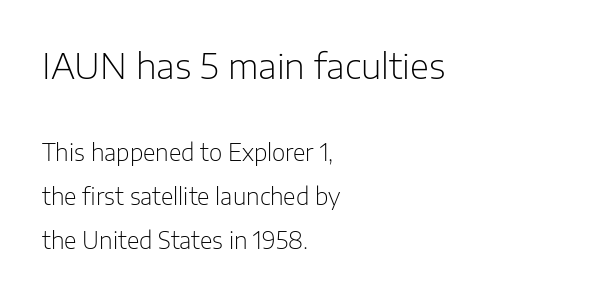
Quick note: not italic, upright. No letter is thick-stroked: the sample isn't bold. In terms of leading, this rendering errs on the spacious side. The zone under the glyphs is completely vacant. Short note: letters normally spaced. A classic flush-left, rag-right setting is used for this passage.
